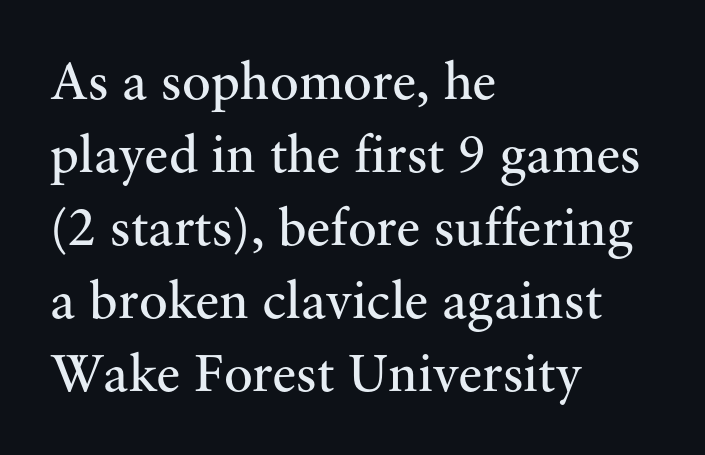
Vertical strokes here are truly vertical. Descenders are the only things crossing below the line. Left-aligned paragraph, ragged on the right. Characters follow at the spacing the type designer built in. Normally led — the rows are evenly, conventionally spaced. I'd call this a serif setting — the letters wear small feet.
